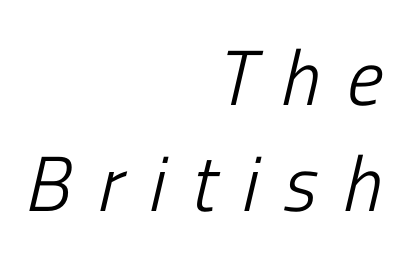
Q: Is the text bold? A: No.
Q: Is the text italic (slanted)? A: Yes, it leans right by about 13 degrees.
Q: Is the text underlined? A: No.
Q: How is the paragraph aligned? A: Right-aligned.
Q: Is the spacing between letters normal or unusually wide? A: Unusually wide.
Q: Is the spacing between lines tight, normal or loose? A: Normal.
Q: Width (condensed, normal, or wide)? A: Condensed.
Q: Stroke contrast? A: Low.
Q: x-height? A: Medium.
Q: Monospaced? A: No.
